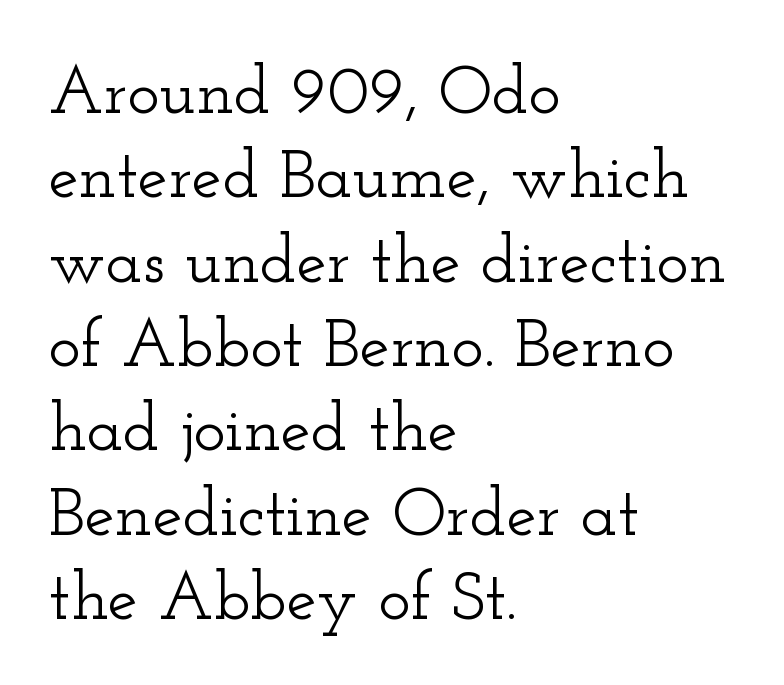
Q: Is the text italic (slanted)? A: No, it is upright.
Q: Is the typeface a serif or a sans-serif typeface? A: Serif.
Q: Is the text underlined? A: No.
Q: How is the paragraph aligned? A: Left-aligned.
Q: Is the spacing between letters normal or unusually wide? A: Normal.
Q: Width (condensed, normal, or wide)? A: Wide.
Q: Stroke contrast? A: Low.
Q: x-height? A: Small.
Q: Monospaced? A: No.
